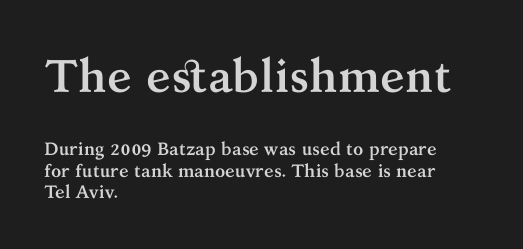
Spacing verdict: proportional, widths tailored to each character. Note: larger setting up top, smaller setting below. One-word summary of the alignment: left. The text was rendered using a seriffed face with decorative stroke endings.
